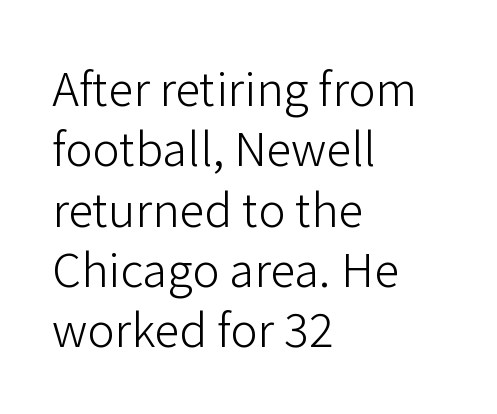
Is this a sans? Yes — the strokes have no serifs. A classic flush-left, rag-right setting is used for this passage. Does the leading feel generous? No, just average. Underline: absent. These lines are rendered in a variable-pitch font.
